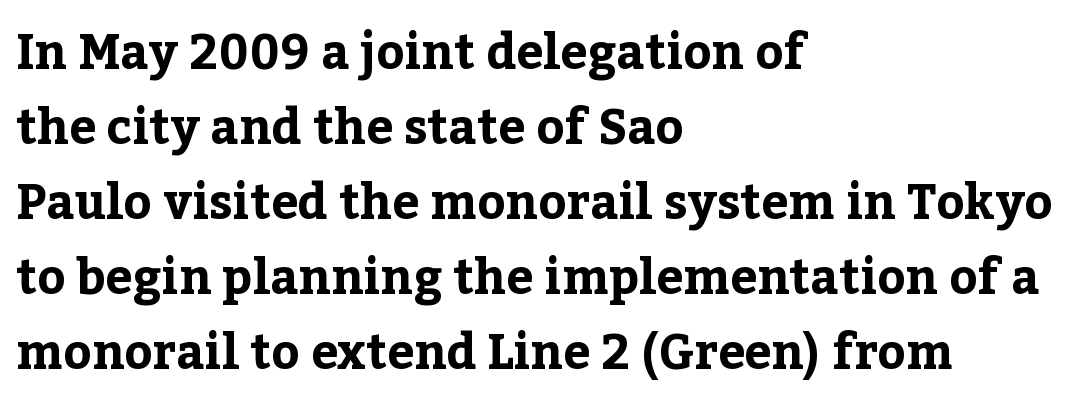
The image shows 48 px bold serif type, upright; set left-aligned, normal line spacing (1.56x), normal letter spacing, not underlined; low stroke contrast and a medium x-height.
